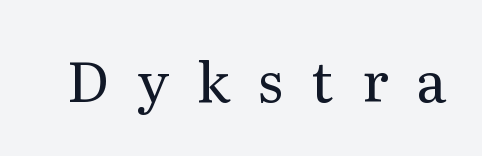
Q: Is the text bold? A: No.
Q: Is the text italic (slanted)? A: No, it is upright.
Q: Is the typeface a serif or a sans-serif typeface? A: Serif.
Q: Is the text underlined? A: No.
Q: Is the spacing between letters normal or unusually wide? A: Unusually wide.
Q: Width (condensed, normal, or wide)? A: Normal.
Q: Stroke contrast? A: Medium.
Q: x-height? A: Medium.
Q: Monospaced? A: No.
